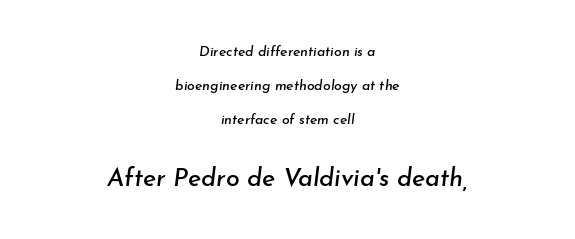
{"italic": "yes", "lean": "right", "slant_degrees": 7, "underline": "no", "align": "center", "line_spacing": "loose", "line_spacing_ratio": 2.44, "letter_spacing": "normal", "letter_spacing_em": 0.0, "larger_block": "second", "size_ratio": 1.79, "glyph_px": 25}
